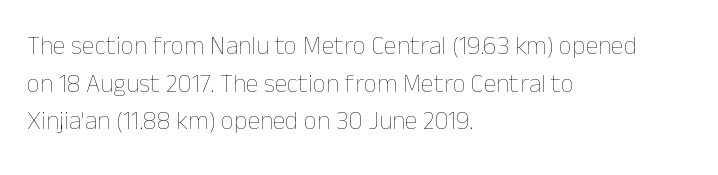
Q: Is the text bold? A: No.
Q: Is the text italic (slanted)? A: No, it is upright.
Q: Is the text underlined? A: No.
Q: How is the paragraph aligned? A: Left-aligned.
Q: Is the spacing between letters normal or unusually wide? A: Normal.
Q: Is the spacing between lines tight, normal or loose? A: Normal.
